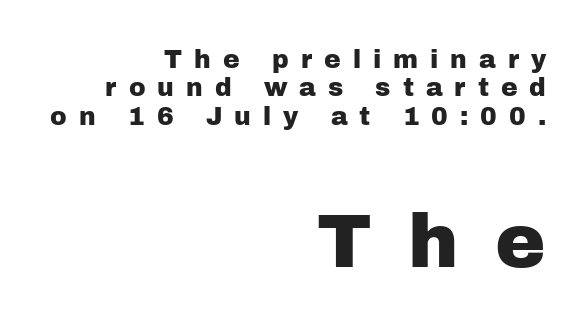
The image shows 76 px sans-serif type, upright; set right-aligned, tight line spacing (1.14x), unusually wide letter spacing (+0.48 em), not underlined; the second (bottom) block is 3.04x larger; low stroke contrast and a medium x-height.
